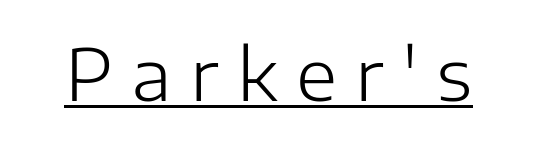
{"serif": "no", "italic": "no", "bold": "no", "weight": "light", "width": "normal", "stroke_contrast": "low", "x_height": "medium", "monospaced": "no", "underline": "yes", "letter_spacing": "wide", "letter_spacing_em": 0.26, "glyph_px": 71}
